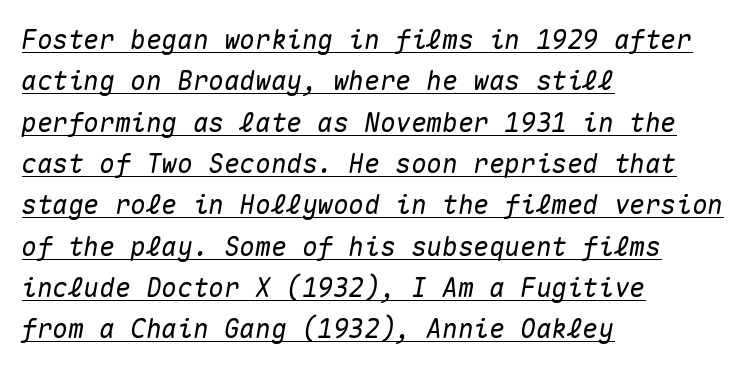
The lettering is marked with a stroke running underneath it. Visually the block forms a straight wall on the left and a jagged coastline on the right. Compared with typical paragraphs, the rows here are spaced about the same. Here the glyphs are tracked normally, forming tight word shapes.
